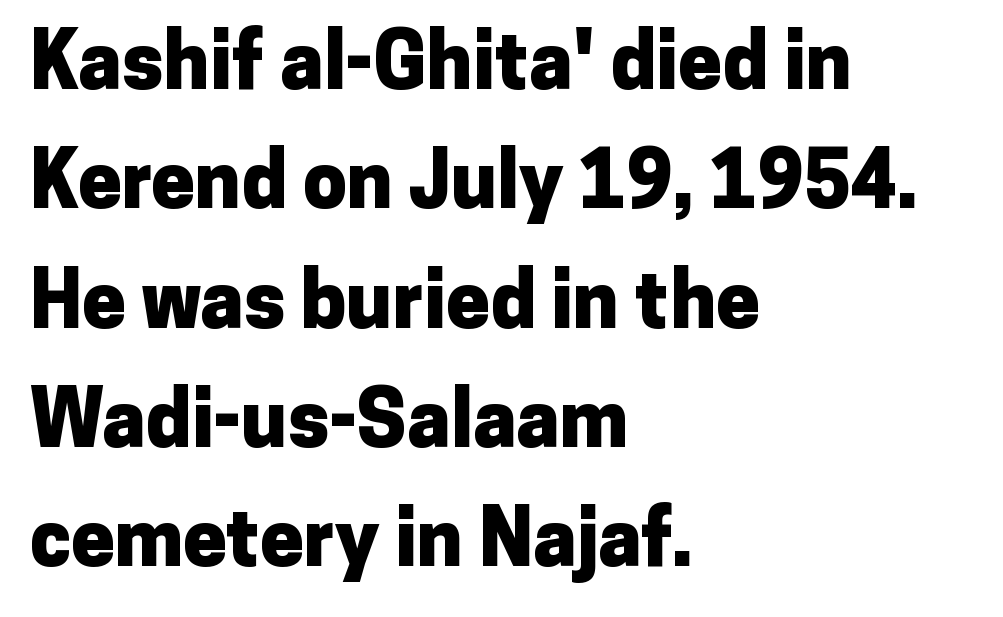
{"serif": "no", "italic": "no", "bold": "yes", "weight": "heavy", "width": "normal", "stroke_contrast": "low", "x_height": "medium", "monospaced": "no", "underline": "no", "align": "left", "line_spacing": "normal", "line_spacing_ratio": 1.53, "letter_spacing": "normal", "letter_spacing_em": 0.0, "glyph_px": 78}
